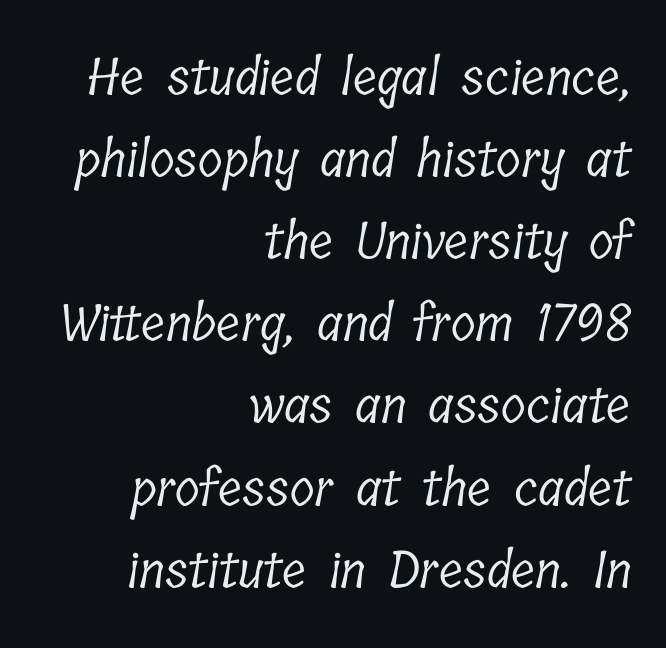
{"serif": "yes", "bold": "no", "weight": "light", "width": "condensed", "stroke_contrast": "low", "x_height": "medium", "monospaced": "no", "underline": "no", "align": "right", "line_spacing": "normal", "line_spacing_ratio": 1.61, "letter_spacing": "normal", "letter_spacing_em": 0.0, "glyph_px": 51}
